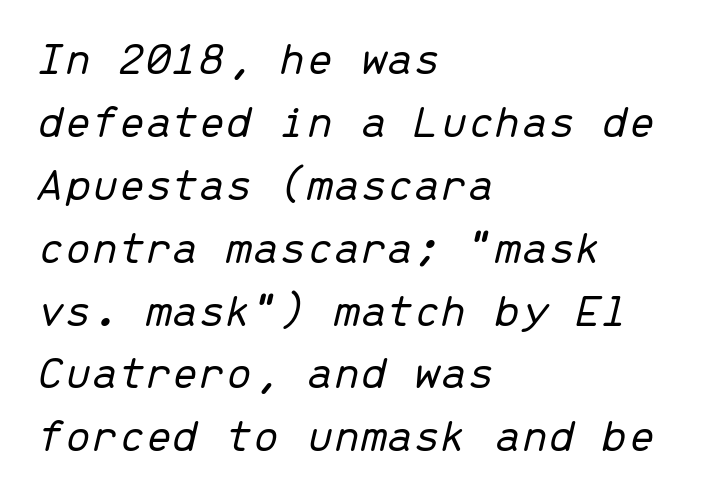
Q: Is the text bold? A: No.
Q: Is the text italic (slanted)? A: Yes, it leans right by about 13 degrees.
Q: Is the text underlined? A: No.
Q: How is the paragraph aligned? A: Left-aligned.
Q: Is the spacing between letters normal or unusually wide? A: Normal.
Q: Is the spacing between lines tight, normal or loose? A: Normal.
Q: Width (condensed, normal, or wide)? A: Normal.
Q: Stroke contrast? A: Low.
Q: x-height? A: Medium.
Q: Monospaced? A: Yes.
